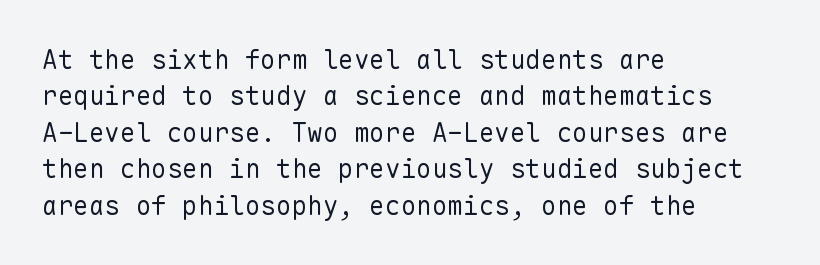
The image shows 26 px text type, upright; set left-aligned, normal line spacing (1.4x), normal letter spacing, not underlined.
